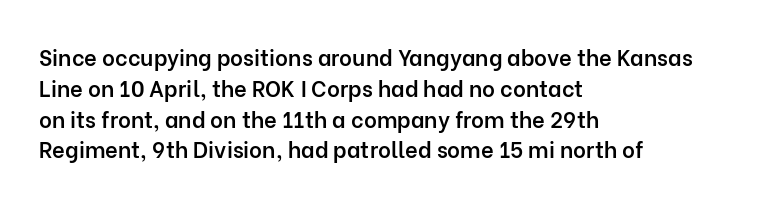
A typesetter would call this zero additional tracking. Decoration check: the copy has no underline. Set as a demibold, roughly 600 on the weight scale. The rendering uses a moderate line-height, typical for paragraphs.
